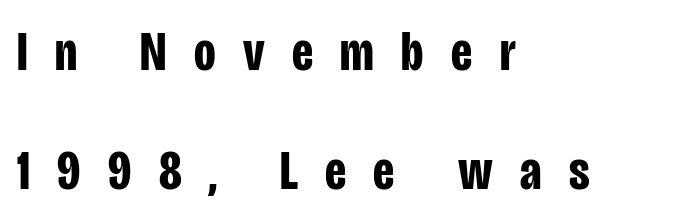
These lines were composed using upright roman letters. Strong, thick strokes mark this as bold type. Line beginnings align vertically; line endings do not. The face used here is proportionally spaced, like ordinary book or web type.
